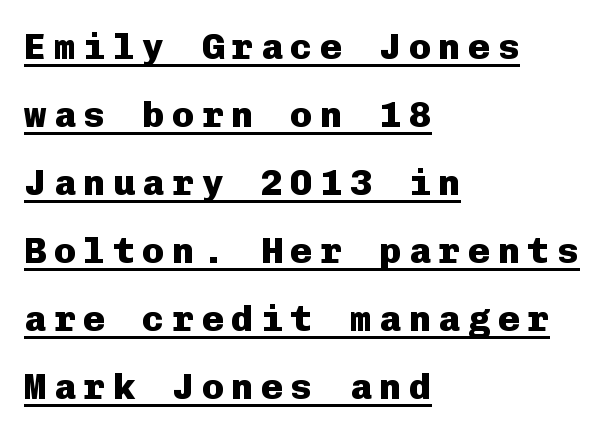
{"serif": "no", "italic": "no", "bold": "yes", "weight": "heavy", "width": "normal", "stroke_contrast": "low", "x_height": "medium", "monospaced": "yes", "underline": "yes", "align": "left", "line_spacing_ratio": 1.84, "letter_spacing": "wide", "letter_spacing_em": 0.2, "glyph_px": 37}
